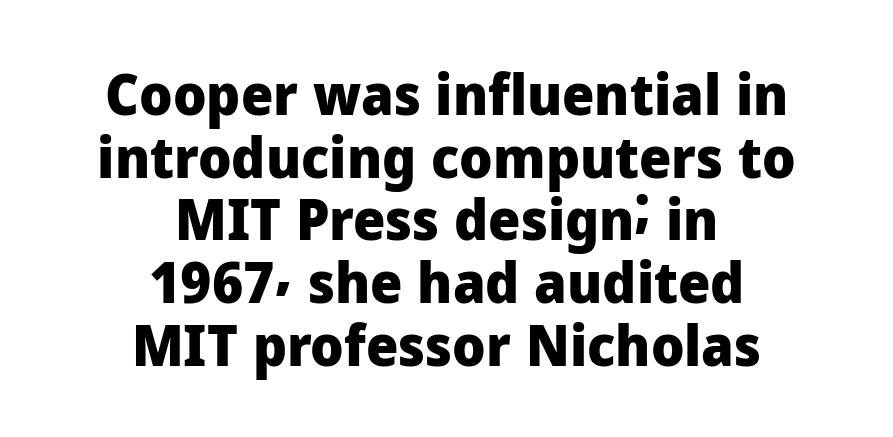
{"serif": "no", "italic": "no", "bold": "yes", "weight": "heavy", "width": "normal", "stroke_contrast": "low", "x_height": "medium", "monospaced": "no", "underline": "no", "align": "center", "line_spacing": "tight", "line_spacing_ratio": 1.1, "letter_spacing": "normal", "letter_spacing_em": 0.0, "glyph_px": 57}
